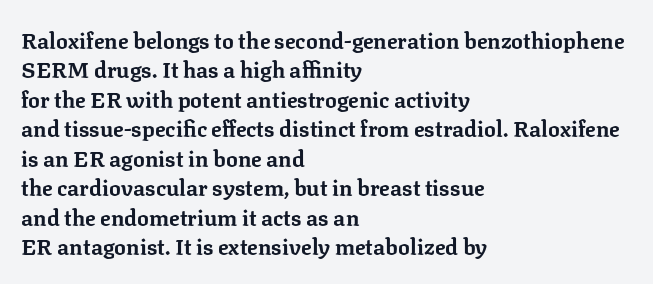
{"italic": "no", "bold": "yes", "underline": "no", "align": "left", "line_spacing": "normal", "line_spacing_ratio": 1.34, "letter_spacing": "normal", "letter_spacing_em": 0.0, "glyph_px": 22}
